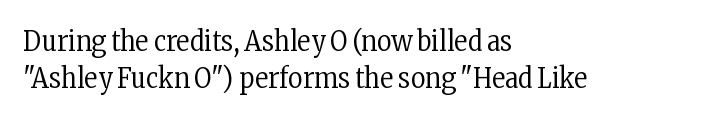
The image shows 28 px regular-weight, condensed serif type, upright; set left-aligned, normal line spacing (1.33x), normal letter spacing, not underlined; low stroke contrast and a medium x-height.
